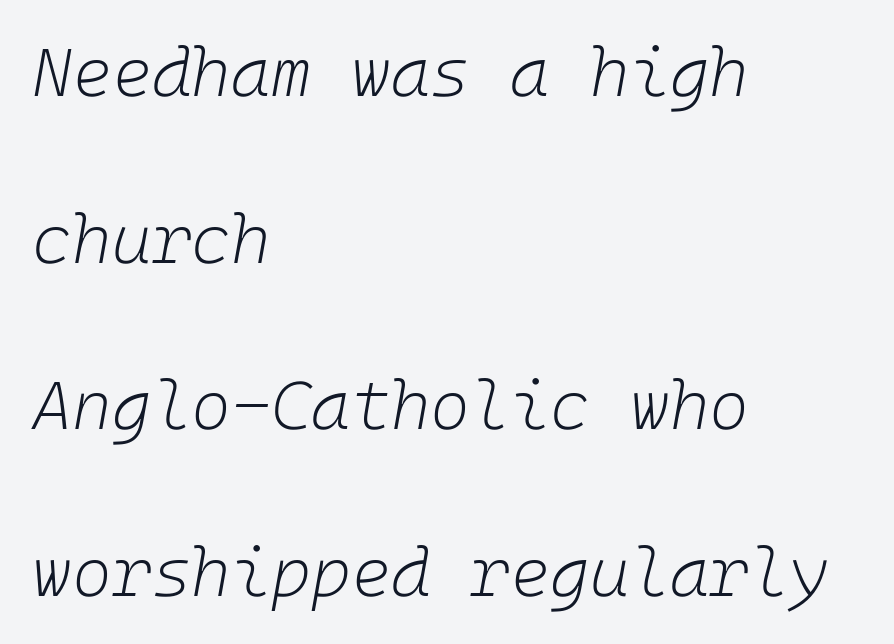
There's an unmistakable incline to the writing here. The specimen omits any rule beneath the text block's lines. Unbolded letterforms with no extra heft. The letters sit at their default tracking, neither squeezed nor spread.
